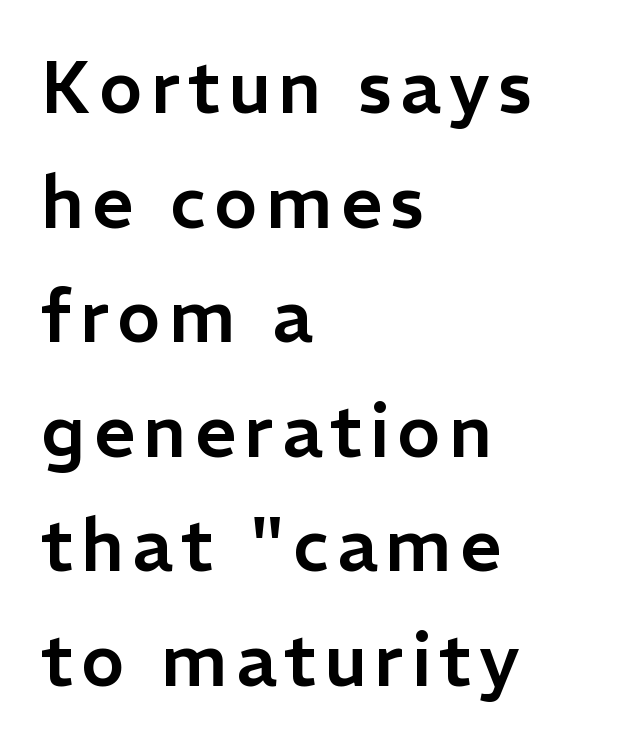
The image shows 73 px sans-serif type, upright; set left-aligned, normal line spacing (1.57x), not underlined; low stroke contrast and a medium x-height.
